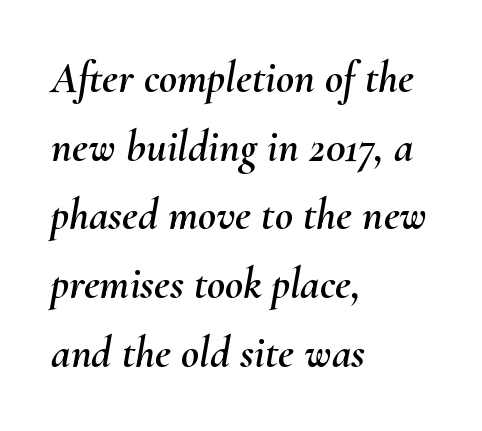
The image shows 44 px text type, italic (leaning right); set left-aligned, normal line spacing (1.56x), normal letter spacing, not underlined; medium stroke contrast and a small x-height.
